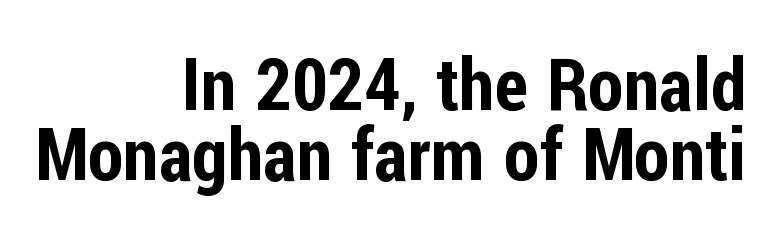
{"serif": "no", "italic": "no", "width": "condensed", "stroke_contrast": "low", "x_height": "medium", "monospaced": "no", "underline": "no", "align": "right", "line_spacing": "tight", "line_spacing_ratio": 0.96, "letter_spacing": "normal", "letter_spacing_em": 0.0, "glyph_px": 73}
